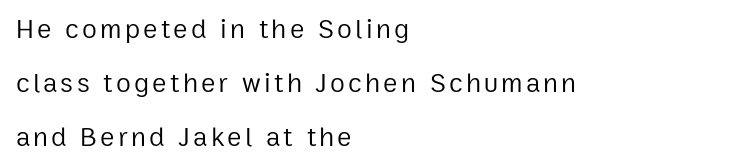
These lines are set flush left with a ragged right edge. The letterforms sit at book weight or below. This sample uses an upright cut, with every glyph sitting square on the baseline. The lines are spread far apart with generous leading.
